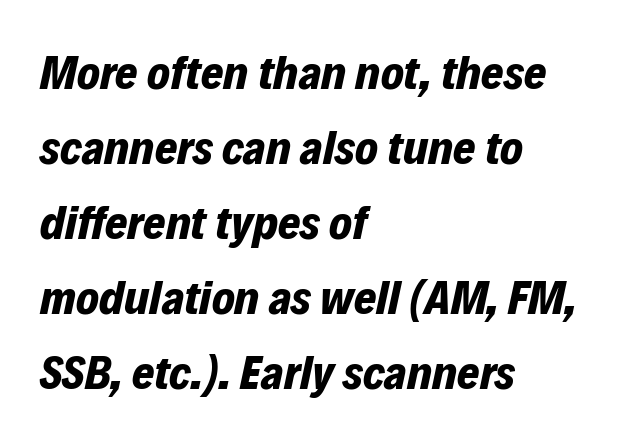
The image shows 48 px bold type, italic (leaning right); set left-aligned, normal line spacing (1.56x), normal letter spacing, not underlined; low stroke contrast and a medium x-height.
